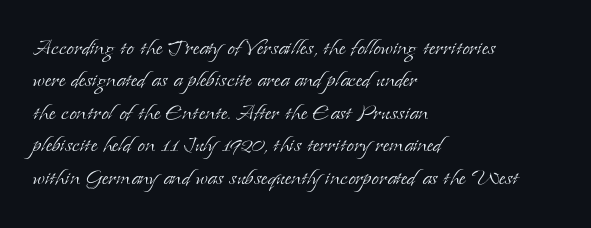
{"bold": "no", "underline": "no", "align": "left", "line_spacing_ratio": 1.2, "letter_spacing": "normal", "letter_spacing_em": 0.0, "glyph_px": 27}
